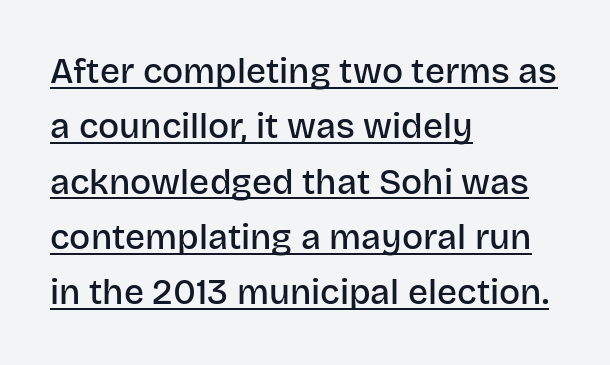
{"serif": "no", "italic": "no", "bold": "semi", "weight": "semibold", "width": "normal", "stroke_contrast": "low", "x_height": "large", "monospaced": "no", "underline": "yes", "align": "left", "line_spacing": "normal", "line_spacing_ratio": 1.58, "letter_spacing": "normal", "letter_spacing_em": 0.0, "glyph_px": 35}
